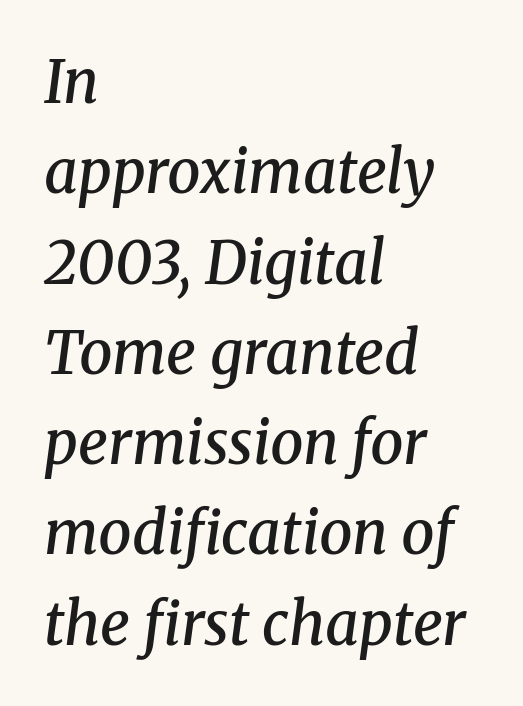
Q: Is the text bold? A: Semi-bold.
Q: Is the text italic (slanted)? A: Yes, it leans right by about 8 degrees.
Q: Is the typeface a serif or a sans-serif typeface? A: Serif.
Q: Is the text underlined? A: No.
Q: How is the paragraph aligned? A: Left-aligned.
Q: Is the spacing between letters normal or unusually wide? A: Normal.
Q: Is the spacing between lines tight, normal or loose? A: Normal.
Q: Width (condensed, normal, or wide)? A: Normal.
Q: Stroke contrast? A: Medium.
Q: x-height? A: Medium.
Q: Monospaced? A: No.
